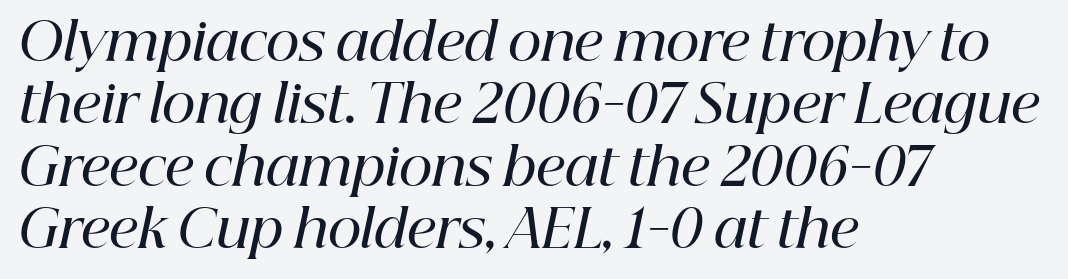
The image shows 52 px semibold serif type, italic (leaning right); set left-aligned, line spacing 1.2x, normal letter spacing, not underlined; high stroke contrast and a medium x-height.
